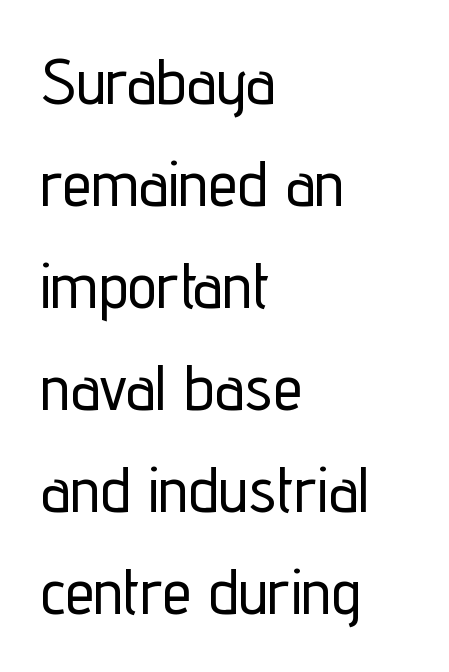
Note the varied advance widths — an 'i' is clearly narrower than an 'm'. Characters remain perfectly vertical along every line. Compared with typical paragraphs, the rows here are spaced about the same. What kind of face is this? One without serifs — a sans. The strip under each line holds only bare page.
